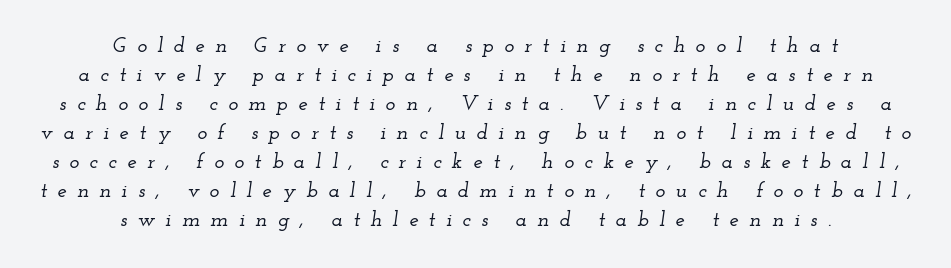
Where is the straight margin? There isn't one; the lines are centered. Evenly set lines give the paragraph a standard silhouette. If you drew a line through each stem, it would be angled. The letters are spread apart with noticeably loose tracking. Only glyphs here, with clear space below each row.
